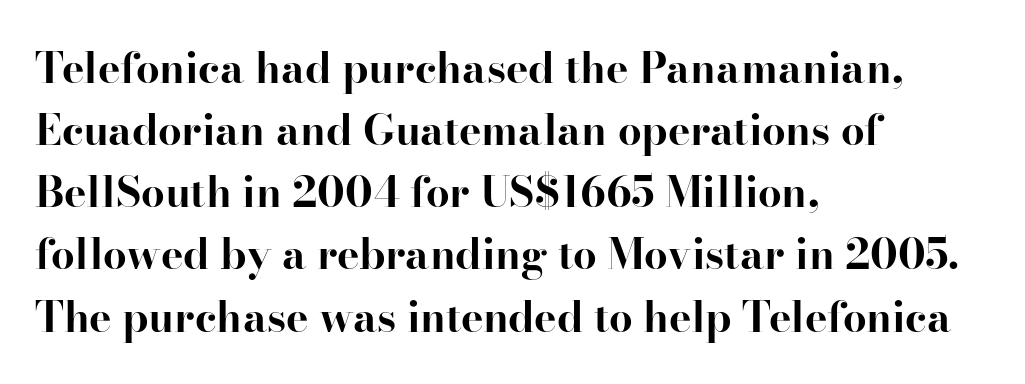
Q: Is the text bold? A: Yes.
Q: Is the text italic (slanted)? A: No, it is upright.
Q: Is the typeface a serif or a sans-serif typeface? A: Serif.
Q: Is the text underlined? A: No.
Q: How is the paragraph aligned? A: Left-aligned.
Q: Is the spacing between letters normal or unusually wide? A: Normal.
Q: Is the spacing between lines tight, normal or loose? A: Normal.
Q: Width (condensed, normal, or wide)? A: Normal.
Q: Stroke contrast? A: High.
Q: x-height? A: Small.
Q: Monospaced? A: No.
